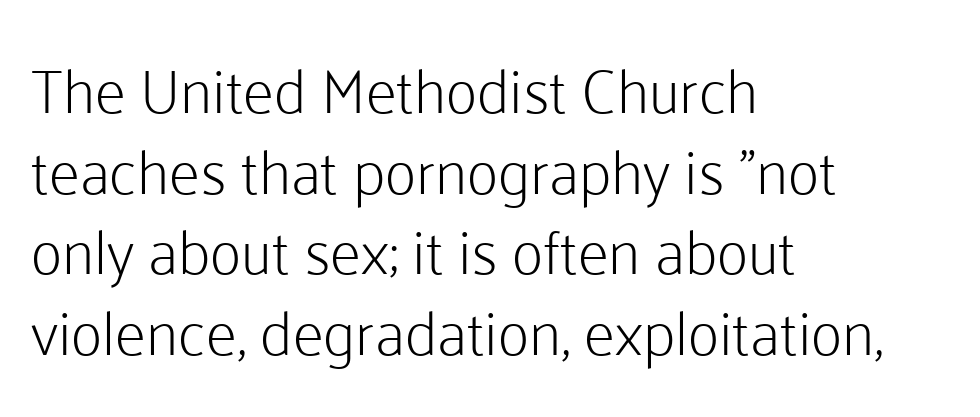
Q: Is the text bold? A: No.
Q: Is the text italic (slanted)? A: No, it is upright.
Q: Is the typeface a serif or a sans-serif typeface? A: Sans-serif.
Q: Is the text underlined? A: No.
Q: How is the paragraph aligned? A: Left-aligned.
Q: Is the spacing between letters normal or unusually wide? A: Normal.
Q: Is the spacing between lines tight, normal or loose? A: Normal.
Q: Width (condensed, normal, or wide)? A: Normal.
Q: Stroke contrast? A: Low.
Q: x-height? A: Medium.
Q: Monospaced? A: No.
